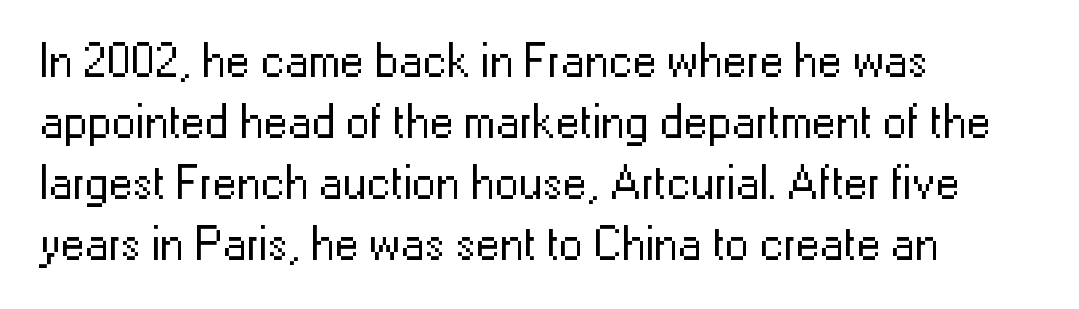
Each letter keeps its own natural width here, so spacing adapts to shape. Rendered with straight, roman letterforms. A normal amount of white space separates one row of letters from the next. Left-aligned paragraph, ragged on the right. Students, note that the glyphs here touch the page at normal intervals.
